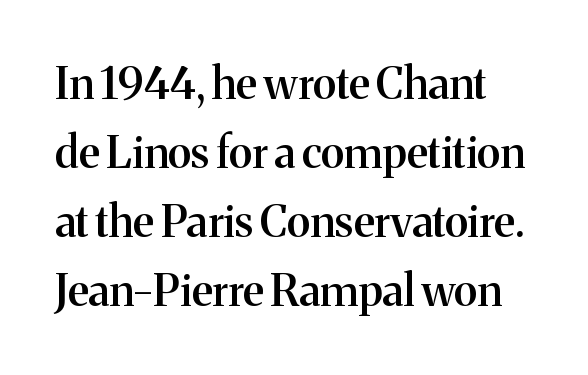
{"serif": "yes", "italic": "no", "bold": "semi", "weight": "semibold", "width": "normal", "stroke_contrast": "medium", "x_height": "medium", "monospaced": "no", "underline": "no", "line_spacing": "normal", "line_spacing_ratio": 1.57, "letter_spacing": "normal", "letter_spacing_em": 0.0, "glyph_px": 44}
